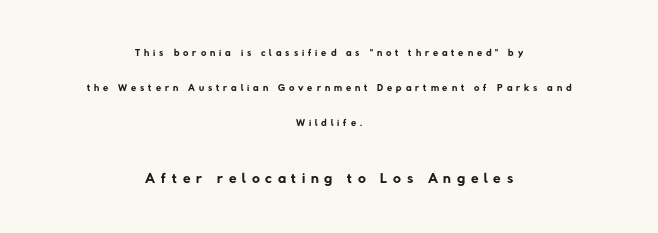
The image shows 22 px text type; set centered, loose line spacing (2.32x), unusually wide letter spacing (+0.26 em), not underlined; the second (bottom) block is 1.47x larger.
